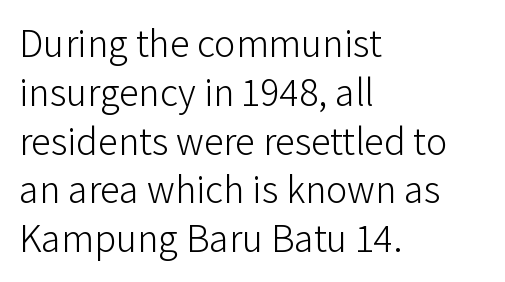
Typographically, this falls in the sans-serif category. Looks like regular typesetting: each glyph gets only the width it needs. Caption: standard tracking, unaltered. The passage is arranged the way most books set body copy — flush left.
